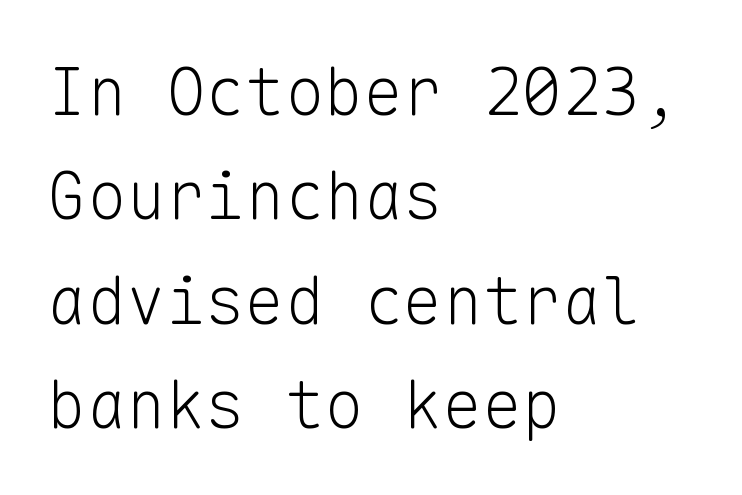
Q: Is the text bold? A: No.
Q: Is the text italic (slanted)? A: No, it is upright.
Q: Is the typeface a serif or a sans-serif typeface? A: Sans-serif.
Q: Is the text underlined? A: No.
Q: How is the paragraph aligned? A: Left-aligned.
Q: Is the spacing between letters normal or unusually wide? A: Normal.
Q: Is the spacing between lines tight, normal or loose? A: Normal.
Q: Width (condensed, normal, or wide)? A: Normal.
Q: Stroke contrast? A: Low.
Q: x-height? A: Medium.
Q: Monospaced? A: Yes.
